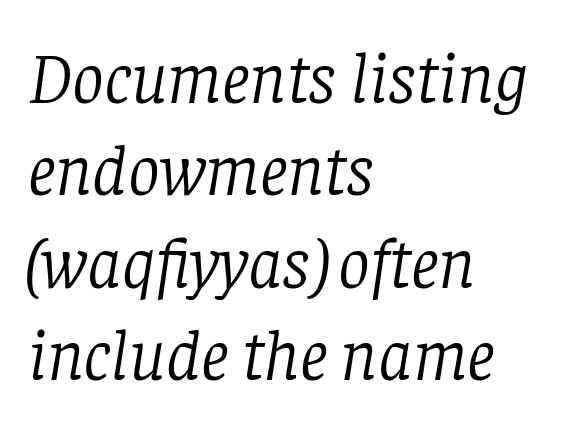
Observe the lean: these are italic letterforms. The passage shown is typed in a proportional face where columns would drift. The block of text has a typical density, with ordinary space between rows. These lines keep a tight, regular rhythm from letter to letter. Is this a heavy cut? Hardly; it is regular or lighter. Visually the block forms a straight wall on the left and a jagged coastline on the right.
